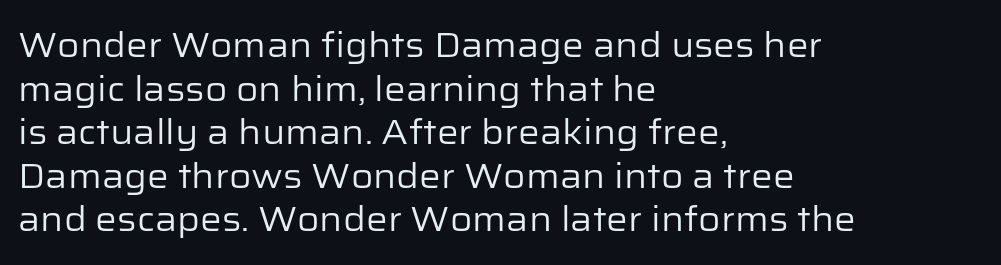
{"serif": "no", "italic": "no", "bold": "no", "weight": "regular", "width": "normal", "stroke_contrast": "low", "x_height": "medium", "monospaced": "no", "underline": "no", "align": "left", "line_spacing": "normal", "line_spacing_ratio": 1.28, "letter_spacing": "normal", "letter_spacing_em": 0.0, "glyph_px": 34}
